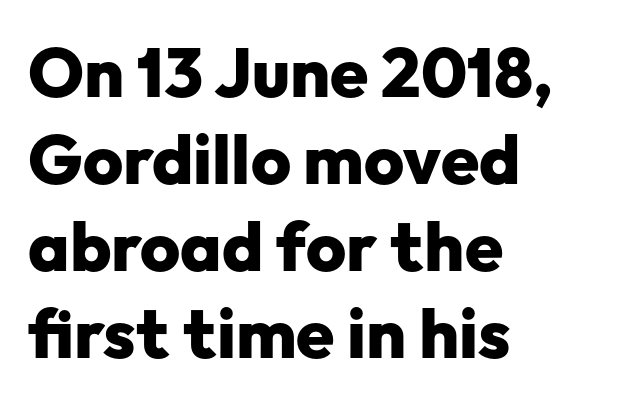
Q: Is the text bold? A: Yes.
Q: Is the text italic (slanted)? A: No, it is upright.
Q: Is the typeface a serif or a sans-serif typeface? A: Sans-serif.
Q: Is the text underlined? A: No.
Q: How is the paragraph aligned? A: Left-aligned.
Q: Is the spacing between letters normal or unusually wide? A: Normal.
Q: Is the spacing between lines tight, normal or loose? A: Normal.
Q: Width (condensed, normal, or wide)? A: Normal.
Q: Stroke contrast? A: Low.
Q: x-height? A: Medium.
Q: Monospaced? A: No.
